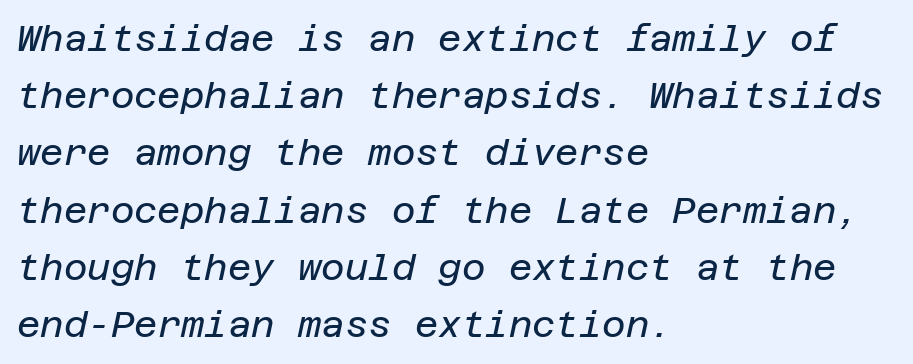
Is the type heavy? It reads as light-to-regular instead. Designer's note — italics engaged. The passage is arranged the way most books set body copy — flush left. Observe the ordinary spacing: letters are neighbours, not strangers. Whoever set this chose a conventional vertical rhythm. Beneath every word, the page is bare.
